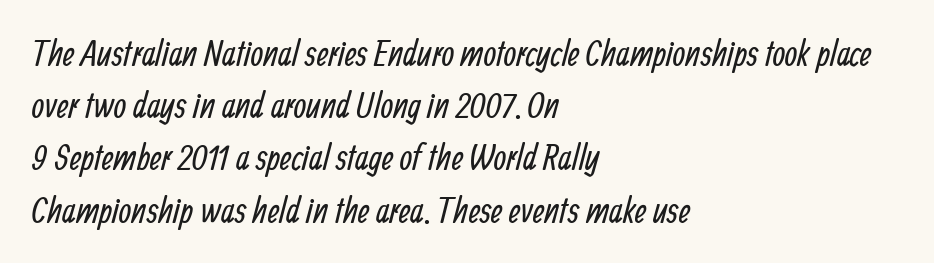
{"serif": "no", "bold": "no", "weight": "regular", "width": "condensed", "stroke_contrast": "low", "x_height": "medium", "monospaced": "no", "underline": "no", "align": "left", "line_spacing": "normal", "line_spacing_ratio": 1.45, "letter_spacing": "normal", "letter_spacing_em": 0.0, "glyph_px": 36}
